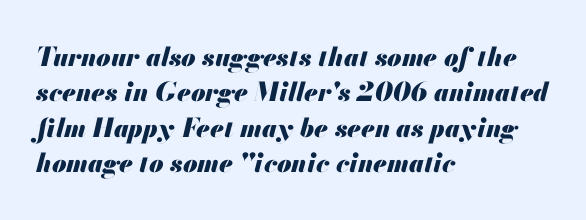
This sample uses an oblique cut, with every glyph tilted off the vertical. Here the glyphs are tracked normally, forming tight word shapes. Has an underline been added? It has not. These lines are set flush left with a ragged right edge.
